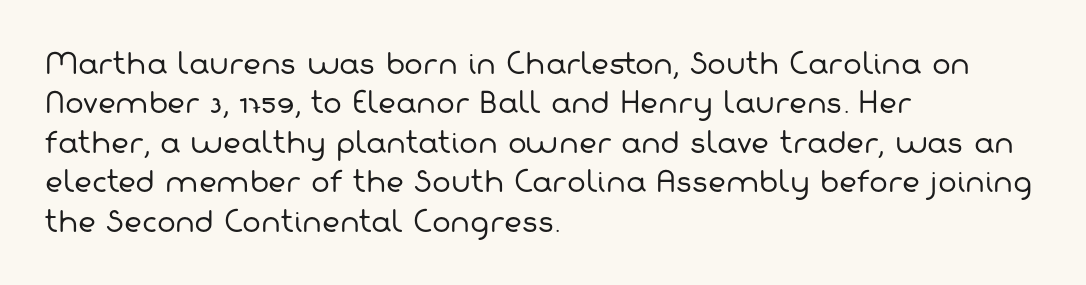
{"serif": "no", "bold": "no", "weight": "regular", "width": "normal", "stroke_contrast": "low", "x_height": "medium", "monospaced": "no", "underline": "no", "align": "left", "line_spacing": "normal", "line_spacing_ratio": 1.41, "letter_spacing": "normal", "letter_spacing_em": 0.0, "glyph_px": 28}
